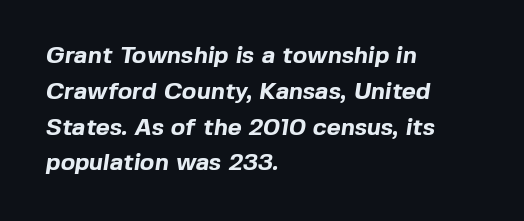
The image shows 24 px bold type; set left-aligned, normal line spacing (1.49x), normal letter spacing, not underlined.
